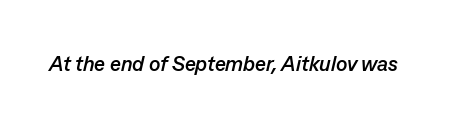
Looking at the ascenders, they clearly lean. The zone under the glyphs is completely vacant. There is no visible air inserted between adjacent glyphs. Pretty heavy lettering here — definitely bold.
